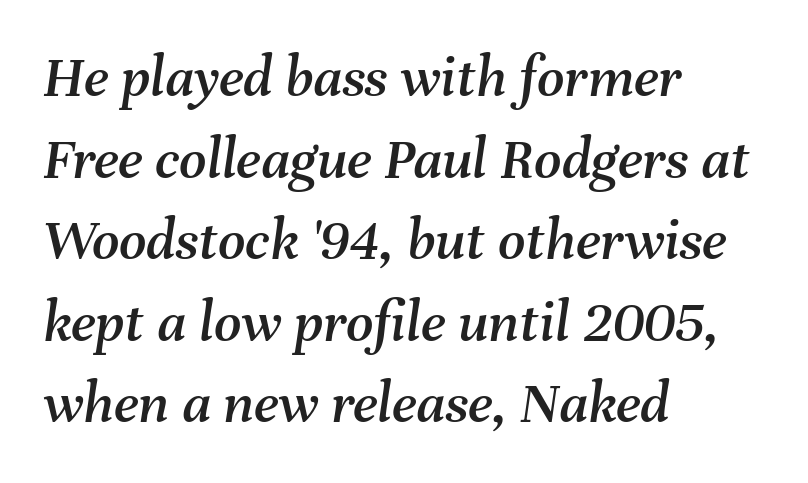
The image shows 60 px text type, italic (leaning right); set left-aligned, normal line spacing (1.36x), normal letter spacing, not underlined; medium stroke contrast and a medium x-height.
